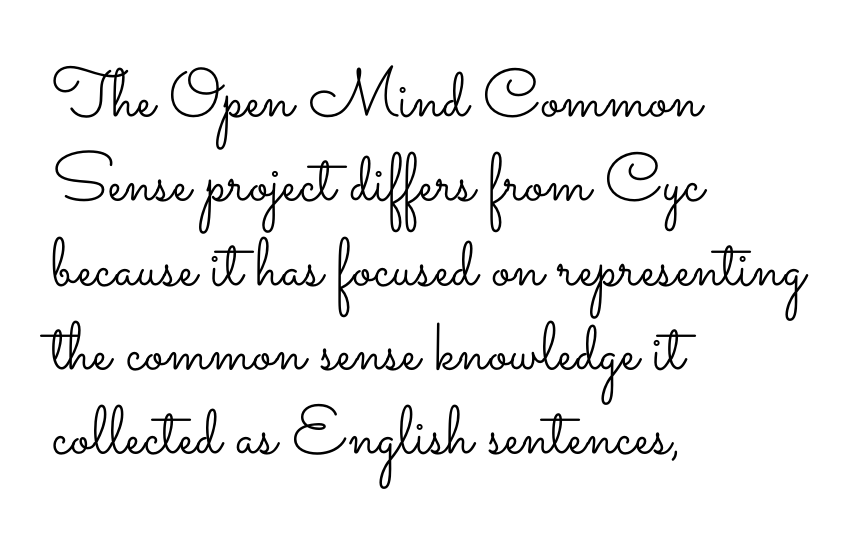
{"bold": "no", "weight": "light", "width": "wide", "stroke_contrast": "low", "x_height": "small", "monospaced": "no", "underline": "no", "align": "left", "line_spacing_ratio": 1.24, "letter_spacing": "normal", "letter_spacing_em": 0.0, "glyph_px": 68}
